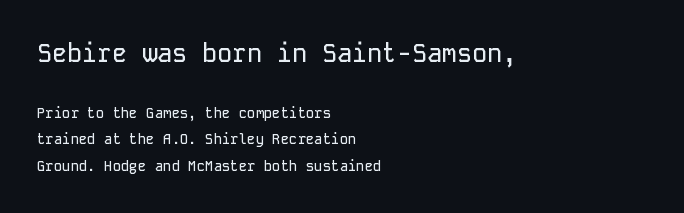
The image shows 25 px text type, upright; set left-aligned, line spacing 1.88x, normal letter spacing, not underlined; the first (top) block is 1.79x larger.
